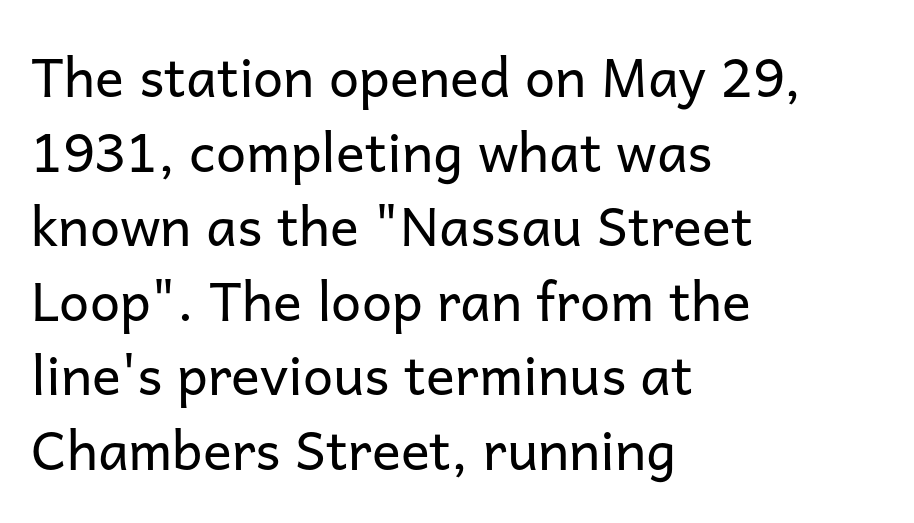
The image shows 54 px regular-weight sans-serif type, upright; set left-aligned, normal line spacing (1.38x), normal letter spacing, not underlined; low stroke contrast and a medium x-height.
